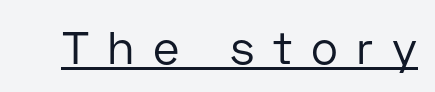
Q: Is the text bold? A: No.
Q: Is the text italic (slanted)? A: No, it is upright.
Q: Is the typeface a serif or a sans-serif typeface? A: Sans-serif.
Q: Is the text underlined? A: Yes.
Q: Is the spacing between letters normal or unusually wide? A: Unusually wide.
Q: Width (condensed, normal, or wide)? A: Normal.
Q: Stroke contrast? A: Low.
Q: x-height? A: Medium.
Q: Monospaced? A: No.
